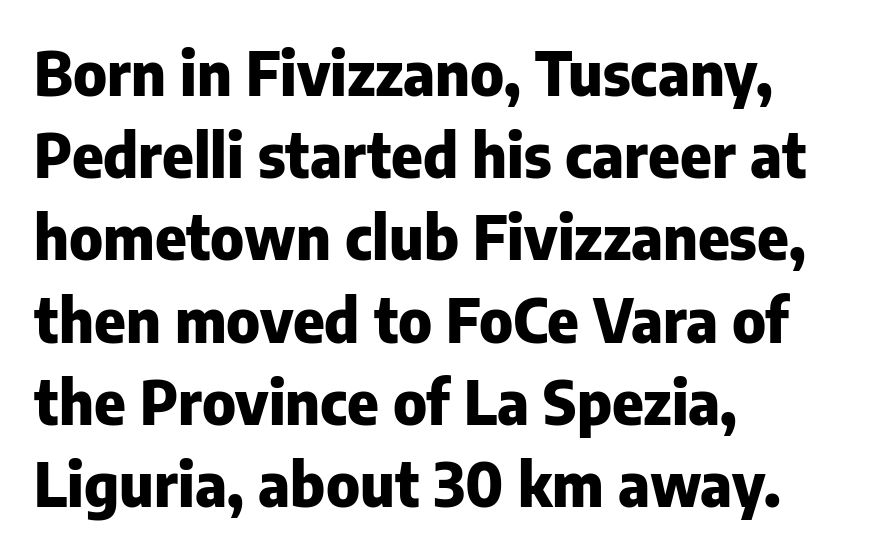
{"serif": "no", "italic": "no", "bold": "yes", "weight": "heavy", "width": "normal", "stroke_contrast": "low", "x_height": "medium", "monospaced": "no", "underline": "no", "align": "left", "line_spacing": "normal", "line_spacing_ratio": 1.37, "letter_spacing": "normal", "letter_spacing_em": 0.0, "glyph_px": 60}
